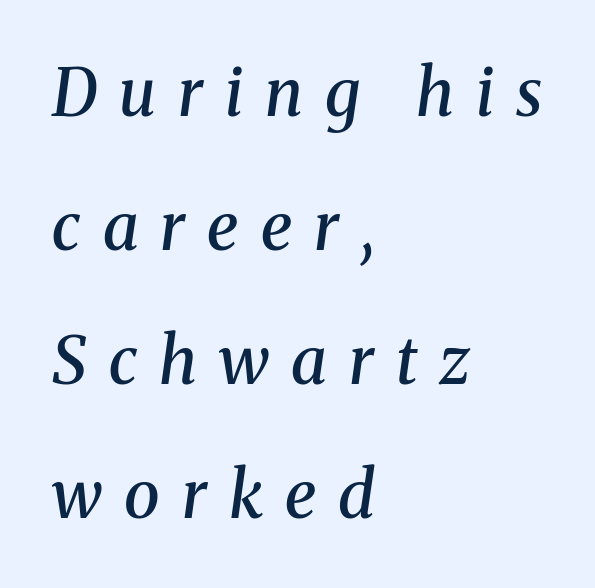
The tracking jumps out immediately: characters are airy and widely separated. A typesetter would call this leading open, well beyond the default. Observe the serifs anchoring each vertical stroke in this sample. Check the space under the baseline: it is left empty. Here the designer chose a conventional face with non-uniform glyph widths. The compositor pushed each line to the left boundary.
